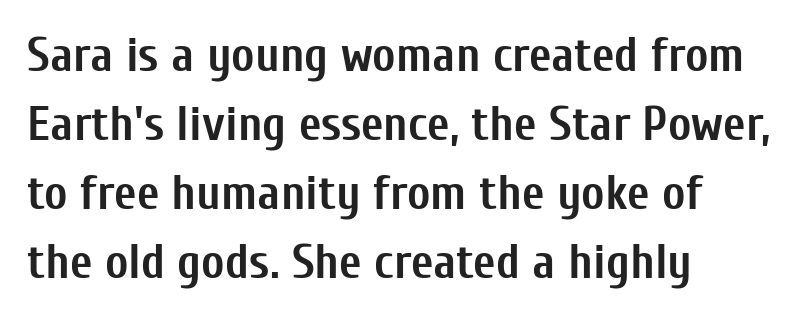
The image shows 49 px semibold, condensed sans-serif type, upright; set left-aligned, normal line spacing (1.41x), normal letter spacing, not underlined; low stroke contrast and a medium x-height.
